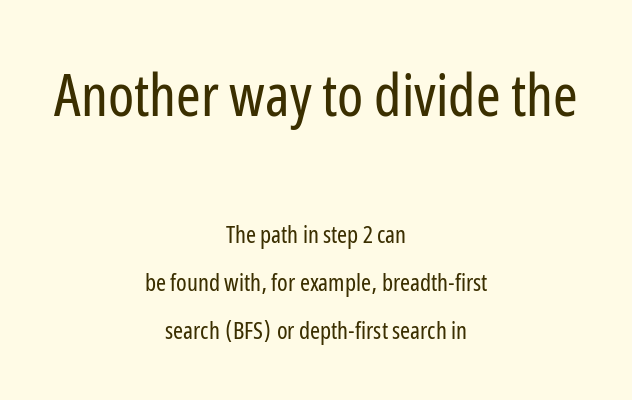
Words appear dense and cohesive because spacing is normal. Weight class: somewhere from thin through regular. Italic: no, the glyphs are upright roman. Looks like regular typesetting: each glyph gets only the width it needs. A typesetter would call this leading open, well beyond the default. The type family on display is of the sans-serif kind.
